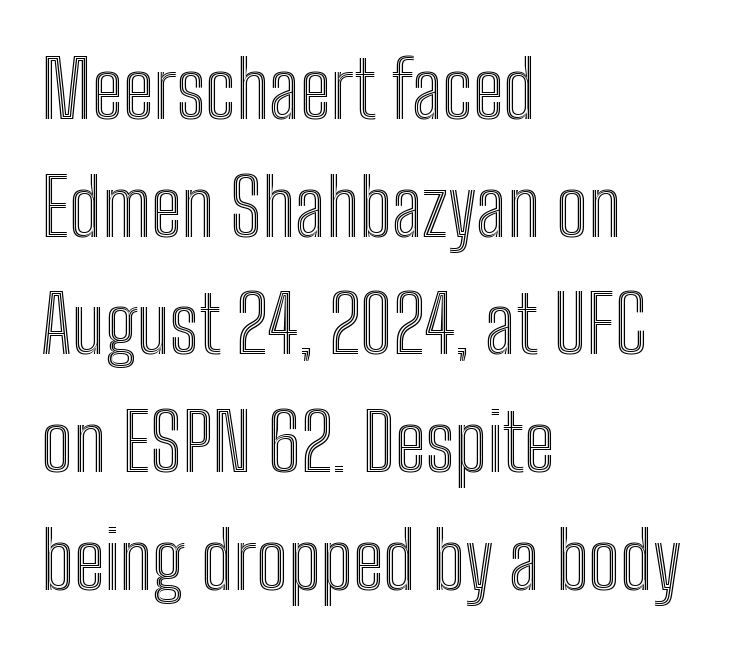
Rendered with straight, roman letterforms. One-word summary of the alignment: left. The tracking reads as untouched default to a designer's eye. Looks like regular typesetting: each glyph gets only the width it needs. Quick note: interline space is typical. Check under the words: just untouched page.
